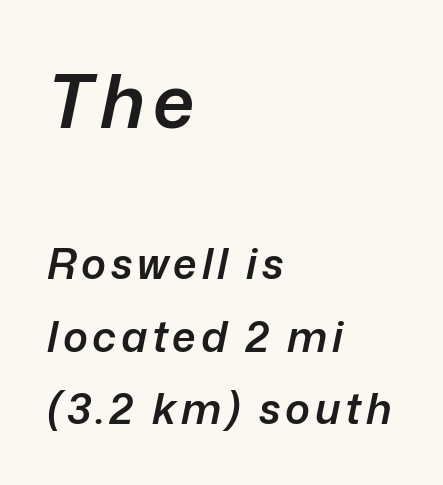
Q: Is the text bold? A: Semi-bold.
Q: Is the text italic (slanted)? A: Yes, it leans right by about 12 degrees.
Q: Is the text underlined? A: No.
Q: How is the paragraph aligned? A: Left-aligned.
Q: Which block of text is set in a larger size, the first (top) or the second (bottom)? A: The first (top) one.
Q: Width (condensed, normal, or wide)? A: Normal.
Q: Stroke contrast? A: Low.
Q: x-height? A: Medium.
Q: Monospaced? A: No.
